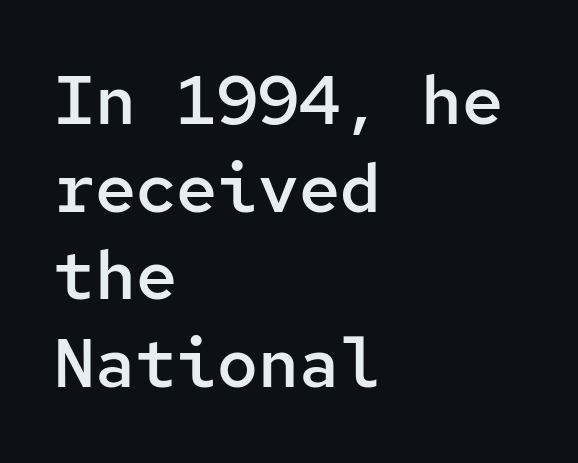
{"serif": "no", "italic": "no", "bold": "semi", "weight": "semibold", "width": "normal", "stroke_contrast": "low", "x_height": "medium", "monospaced": "yes", "underline": "no", "align": "left", "line_spacing": "normal", "line_spacing_ratio": 1.29, "letter_spacing": "normal", "letter_spacing_em": 0.0, "glyph_px": 68}
